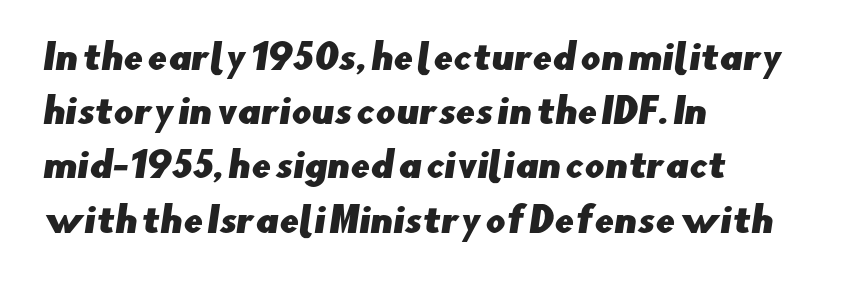
Q: Is the typeface a serif or a sans-serif typeface? A: Sans-serif.
Q: Is the text underlined? A: No.
Q: How is the paragraph aligned? A: Left-aligned.
Q: Is the spacing between letters normal or unusually wide? A: Normal.
Q: Is the spacing between lines tight, normal or loose? A: Normal.
Q: Width (condensed, normal, or wide)? A: Normal.
Q: Stroke contrast? A: Low.
Q: x-height? A: Small.
Q: Monospaced? A: No.
